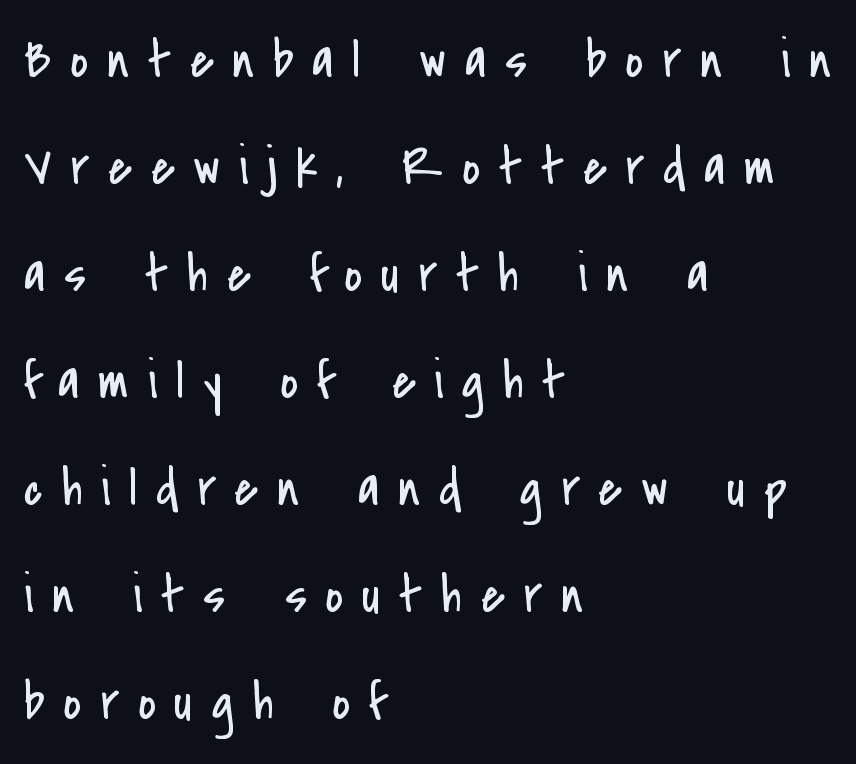
{"serif": "no", "italic": "no", "bold": "no", "weight": "regular", "width": "condensed", "stroke_contrast": "low", "x_height": "small", "monospaced": "no", "underline": "no", "align": "left", "line_spacing": "loose", "line_spacing_ratio": 1.98, "letter_spacing": "wide", "letter_spacing_em": 0.35, "glyph_px": 54}
